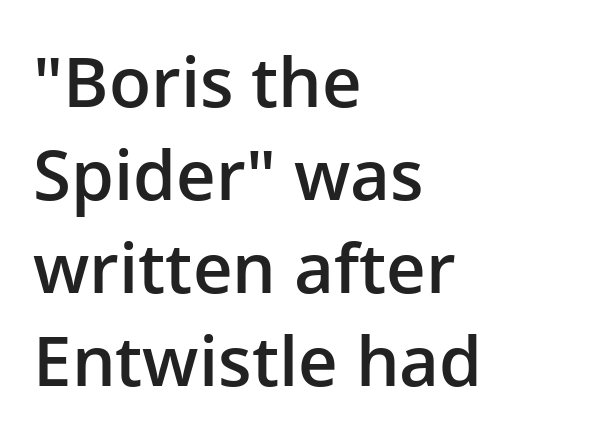
Q: Is the text bold? A: Semi-bold.
Q: Is the text italic (slanted)? A: No, it is upright.
Q: Is the typeface a serif or a sans-serif typeface? A: Sans-serif.
Q: Is the text underlined? A: No.
Q: How is the paragraph aligned? A: Left-aligned.
Q: Is the spacing between letters normal or unusually wide? A: Normal.
Q: Is the spacing between lines tight, normal or loose? A: Normal.
Q: Width (condensed, normal, or wide)? A: Normal.
Q: Stroke contrast? A: Low.
Q: x-height? A: Medium.
Q: Monospaced? A: No.
